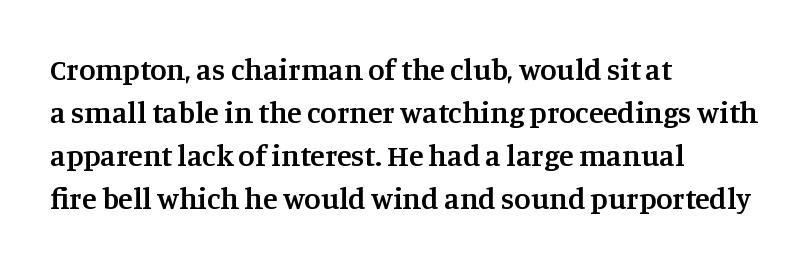
The passage shown is semibold, sitting just below true bold. Decoration check: the copy has no underline. Is there any slant? The stems are plumb. Typographically, this falls in the serif category.
